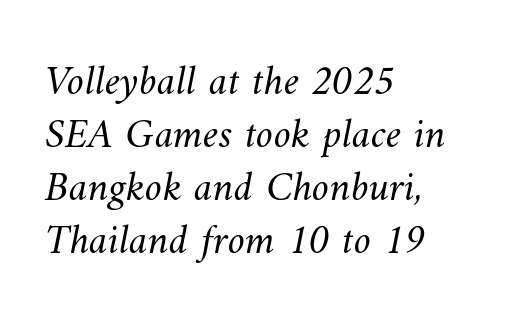
The image shows 43 px light type; set left-aligned, line spacing 1.23x, normal letter spacing, not underlined; medium stroke contrast and a small x-height.
